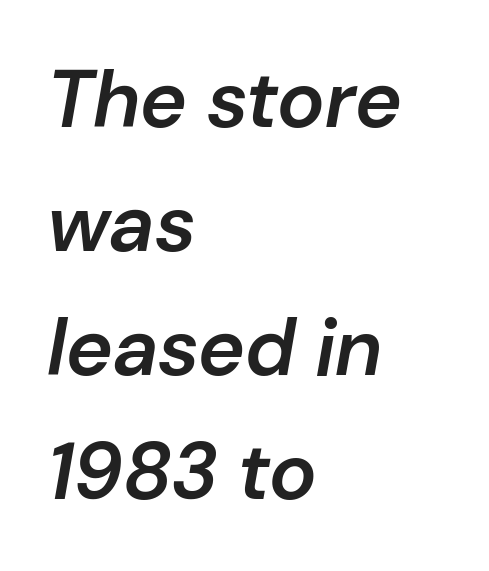
Here the glyphs are tracked normally, forming tight word shapes. Nobody drew a line under any word here. The vertical gap from one line to the next is medium. The glyphs have the mass of a demibold cut, below bold. Every character sits at an angle, as italics do. These lines are rendered in a variable-pitch font.
